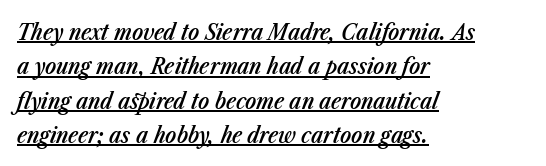
Between one letter and the next there's only the usual sliver of space. The setting favours the left margin, as ordinary paragraphs usually do. Underlining? Definitely there. In terms of leading, this rendering sits right in the middle.
